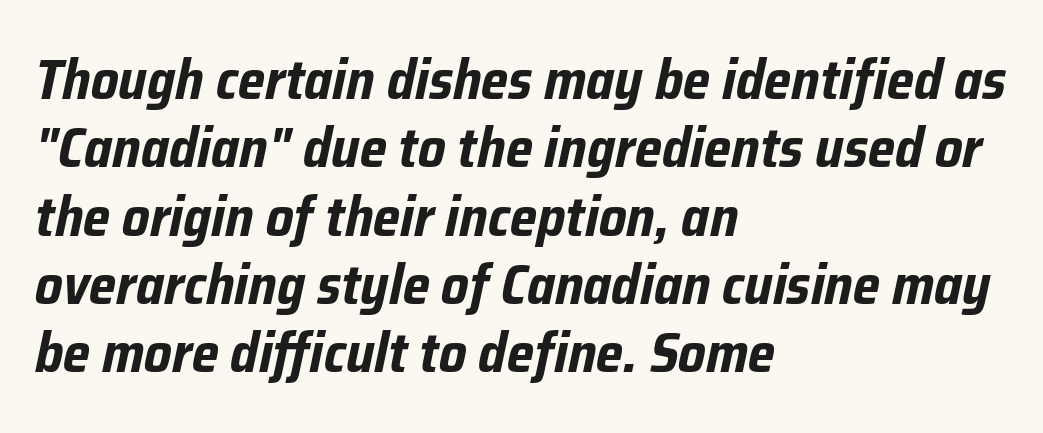
The image shows 56 px bold, condensed type, italic (leaning right); set left-aligned, line spacing 1.22x, normal letter spacing, not underlined; low stroke contrast and a medium x-height.
